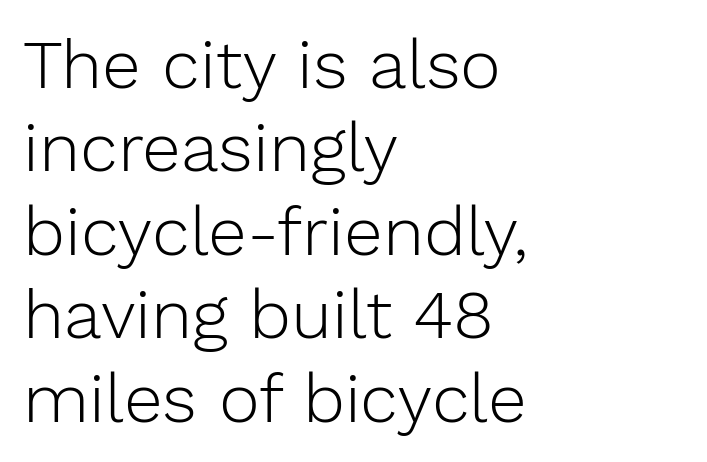
The image shows 69 px light sans-serif type, upright; set left-aligned, line spacing 1.21x, normal letter spacing, not underlined; low stroke contrast and a medium x-height.
